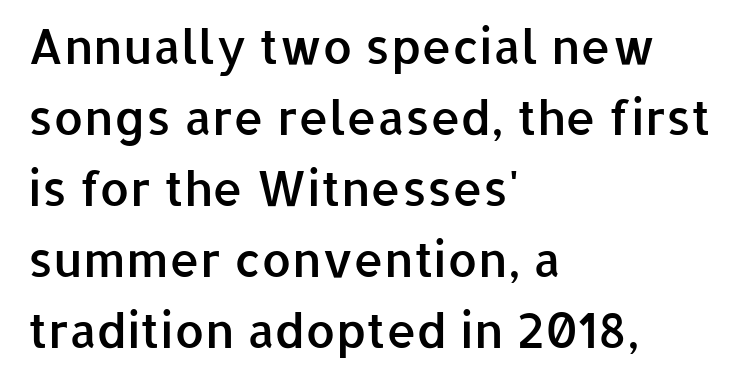
The image shows 48 px semibold sans-serif type, upright; set left-aligned, normal line spacing (1.48x), normal letter spacing, not underlined; low stroke contrast and a medium x-height.
